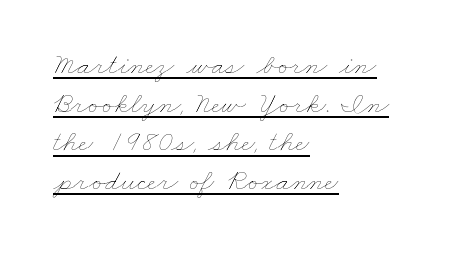
{"bold": "no", "weight": "thin", "width": "wide", "stroke_contrast": "low", "x_height": "small", "monospaced": "no", "underline": "yes", "align": "left", "line_spacing": "normal", "line_spacing_ratio": 1.29, "letter_spacing": "normal", "letter_spacing_em": 0.0, "glyph_px": 30}
